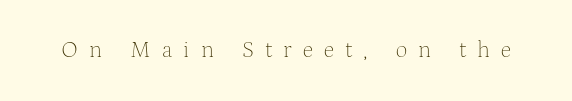
Q: Is the text bold? A: No.
Q: Is the text italic (slanted)? A: No, it is upright.
Q: Is the text underlined? A: No.
Q: Is the spacing between letters normal or unusually wide? A: Unusually wide.
